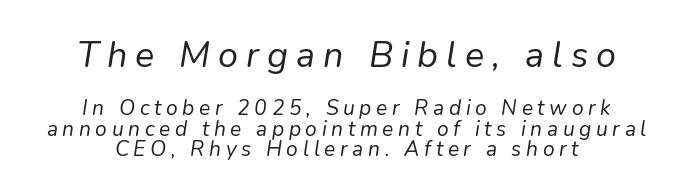
Q: Is the text bold? A: No.
Q: Is the text italic (slanted)? A: Yes, it leans right by about 9 degrees.
Q: Is the text underlined? A: No.
Q: How is the paragraph aligned? A: Centered.
Q: Is the spacing between letters normal or unusually wide? A: Unusually wide.
Q: Is the spacing between lines tight, normal or loose? A: Tight.
Q: Which block of text is set in a larger size, the first (top) or the second (bottom)? A: The first (top) one.
Q: Width (condensed, normal, or wide)? A: Normal.
Q: Stroke contrast? A: Low.
Q: x-height? A: Medium.
Q: Monospaced? A: No.
